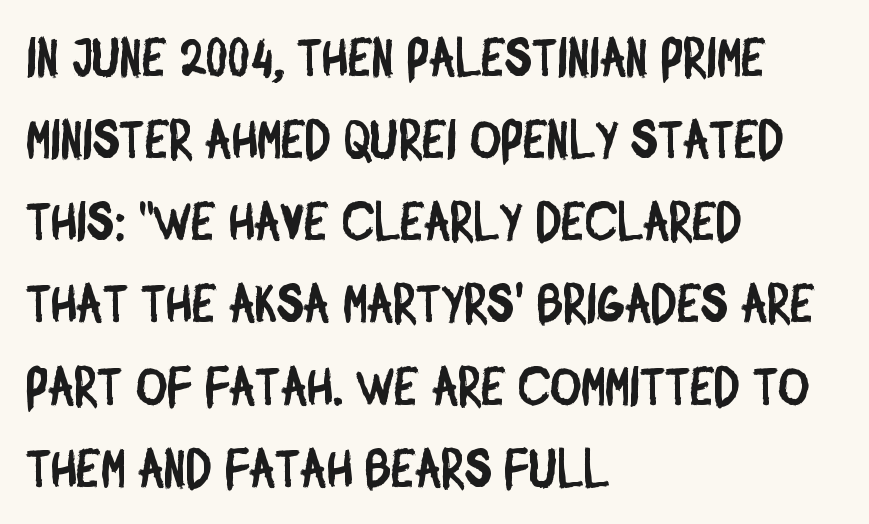
{"serif": "no", "width": "condensed", "stroke_contrast": "low", "x_height": "large", "monospaced": "no", "underline": "no", "align": "left", "line_spacing": "normal", "line_spacing_ratio": 1.55, "letter_spacing": "normal", "letter_spacing_em": 0.0, "glyph_px": 53}
